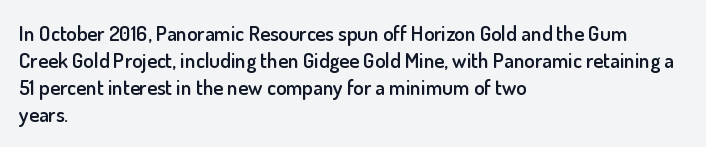
Q: Is the text bold? A: Semi-bold.
Q: Is the text italic (slanted)? A: No, it is upright.
Q: Is the text underlined? A: No.
Q: How is the paragraph aligned? A: Left-aligned.
Q: Is the spacing between letters normal or unusually wide? A: Normal.
Q: Is the spacing between lines tight, normal or loose? A: Normal.
